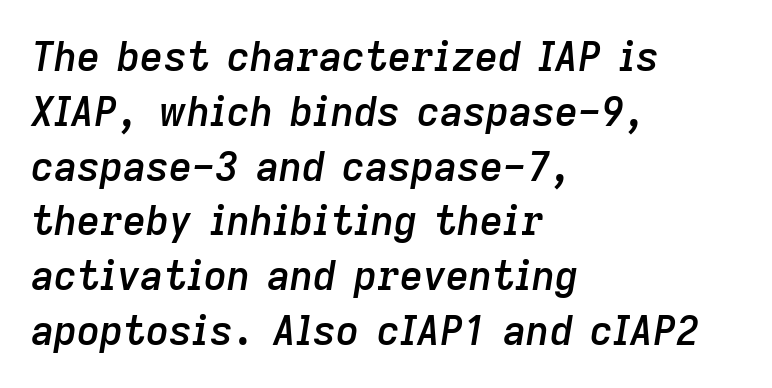
Casual observation: everything's shoved over to the left. Do the characters align in a grid? No, the font is proportional. The face used here is a semibold: visibly heavier than regular, lighter than bold. Notice how descenders clear the ascenders below comfortably — that's standard leading. The words here are not underlined. Here the glyphs are tracked normally, forming tight word shapes.
